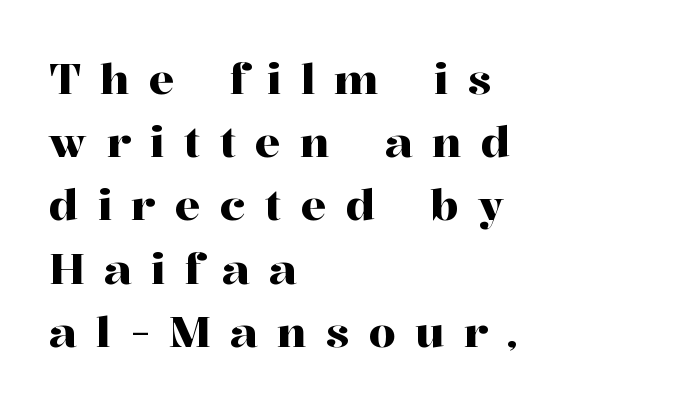
The image shows 43 px serif type, upright; set left-aligned, normal line spacing (1.47x), unusually wide letter spacing (+0.45 em), not underlined; high stroke contrast and a medium x-height.
